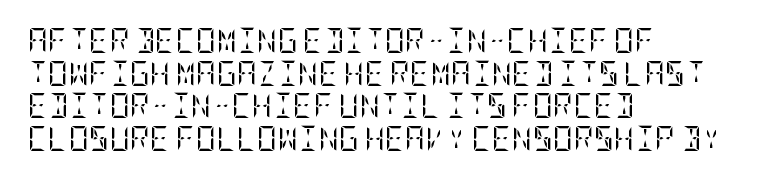
What's the leading like? Ordinary, nothing unusual. The passage shown has conventional tracking throughout. The typography opts for an upright posture over an oblique one. The passage is arranged the way most books set body copy — flush left.
